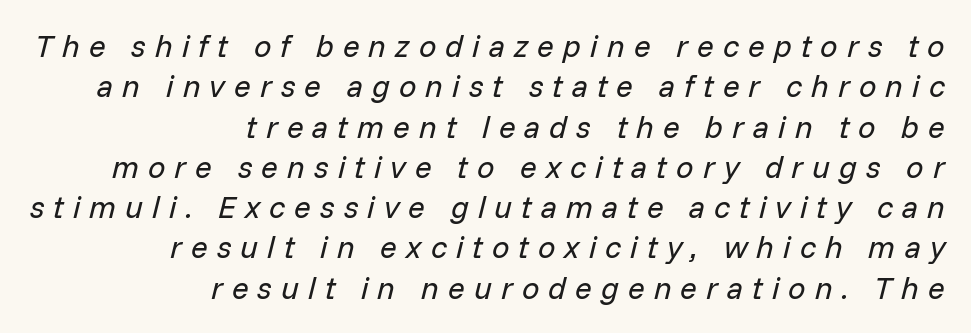
Q: Is the text bold? A: No.
Q: Is the text italic (slanted)? A: Yes, it leans right by about 14 degrees.
Q: Is the text underlined? A: No.
Q: How is the paragraph aligned? A: Right-aligned.
Q: Is the spacing between letters normal or unusually wide? A: Unusually wide.
Q: Is the spacing between lines tight, normal or loose? A: Normal.
Q: Width (condensed, normal, or wide)? A: Normal.
Q: Stroke contrast? A: Low.
Q: x-height? A: Medium.
Q: Monospaced? A: No.
